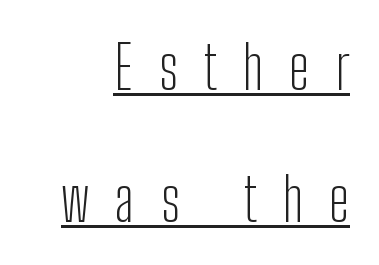
{"serif": "no", "italic": "no", "bold": "no", "weight": "light", "width": "condensed", "stroke_contrast": "low", "x_height": "medium", "monospaced": "no", "underline": "yes", "align": "right", "line_spacing": "loose", "line_spacing_ratio": 2.2, "letter_spacing": "wide", "letter_spacing_em": 0.43, "glyph_px": 60}
